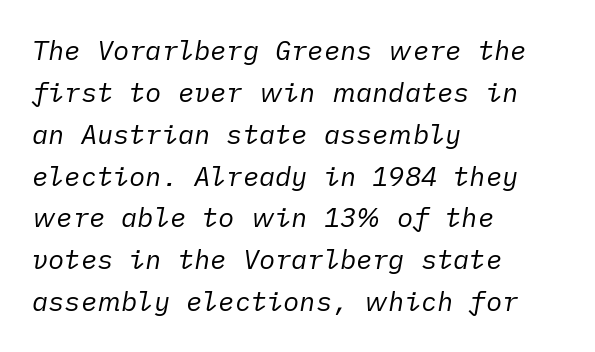
{"italic": "yes", "lean": "right", "slant_degrees": 10, "bold": "no", "underline": "no", "align": "left", "line_spacing": "normal", "line_spacing_ratio": 1.55, "letter_spacing": "normal", "letter_spacing_em": 0.0, "glyph_px": 27}
